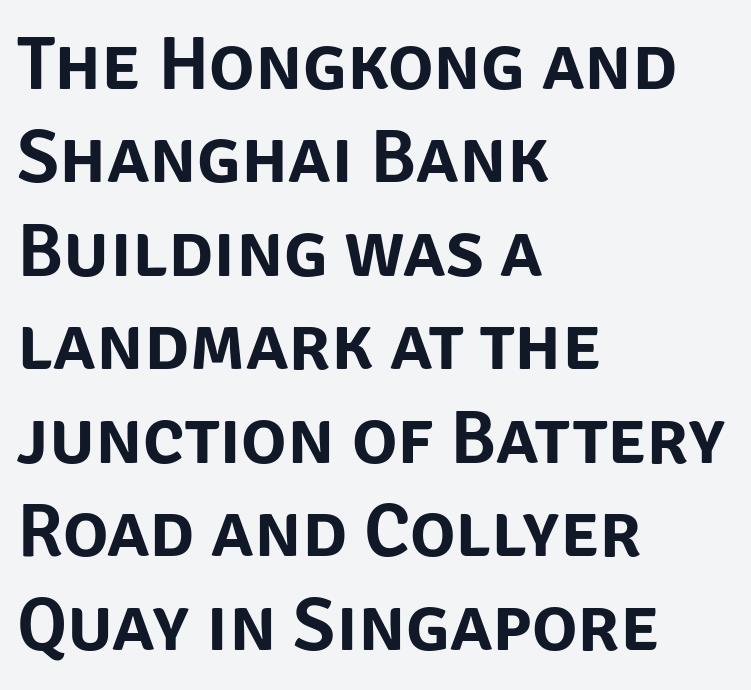
What stands out about the letter spacing? Nothing — it is the standard amount. The string is rendered with underlining switched off. Short and long lines alike share a common starting point at left. Regarding serifs, this sample does without them. Rendered with straight, roman letterforms. Spacing verdict: proportional, widths tailored to each character.
